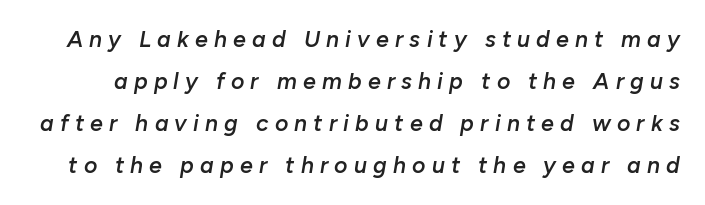
{"italic": "yes", "lean": "right", "slant_degrees": 10, "bold": "semi", "underline": "no", "line_spacing_ratio": 1.83, "letter_spacing": "wide", "letter_spacing_em": 0.27, "glyph_px": 23}
